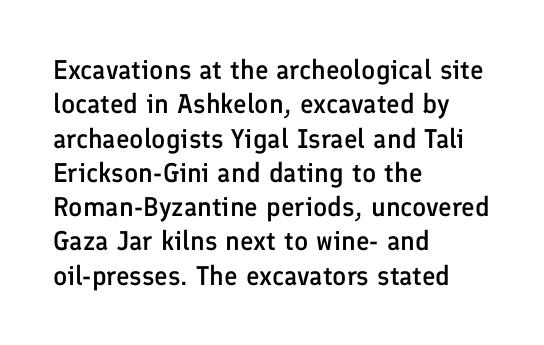
Left-aligned paragraph, ragged on the right. Nope, not italic — everything's standing straight. Strokes here are thickened, but only to semibold level. The leading is moderate, giving the passage an even texture.
